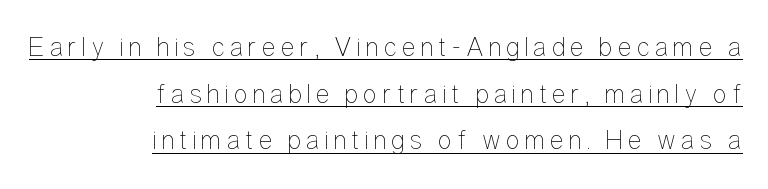
The image shows 27 px text type, upright; set right-aligned, line spacing 1.73x, underlined.
